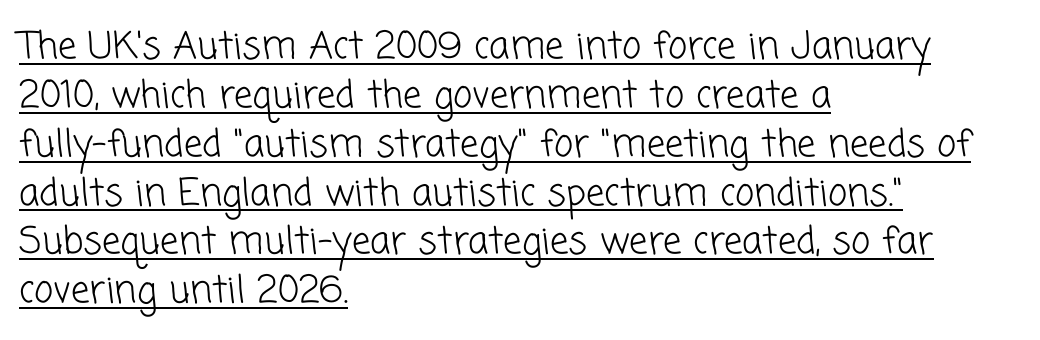
{"serif": "no", "bold": "no", "weight": "light", "width": "normal", "stroke_contrast": "low", "x_height": "medium", "monospaced": "no", "underline": "yes", "align": "left", "line_spacing": "normal", "line_spacing_ratio": 1.32, "letter_spacing": "normal", "letter_spacing_em": 0.0, "glyph_px": 37}
